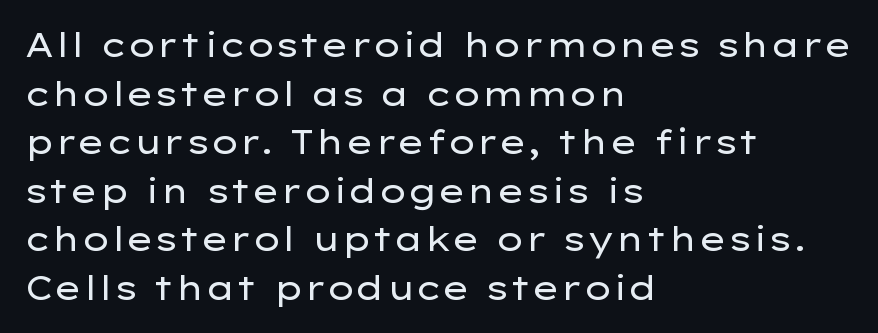
{"serif": "no", "italic": "no", "bold": "no", "weight": "regular", "width": "wide", "stroke_contrast": "low", "x_height": "medium", "monospaced": "no", "underline": "no", "align": "left", "line_spacing": "normal", "line_spacing_ratio": 1.47, "letter_spacing": "normal", "letter_spacing_em": 0.0, "glyph_px": 33}
